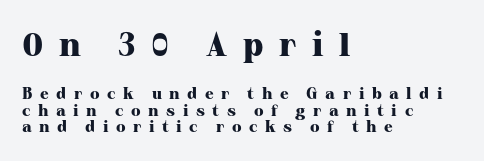
{"serif": "yes", "italic": "no", "bold": "yes", "weight": "heavy", "width": "normal", "stroke_contrast": "high", "x_height": "medium", "monospaced": "no", "underline": "no", "align": "left", "line_spacing": "tight", "line_spacing_ratio": 1.03, "letter_spacing": "wide", "letter_spacing_em": 0.47, "larger_block": "first", "size_ratio": 2.06, "glyph_px": 33}
